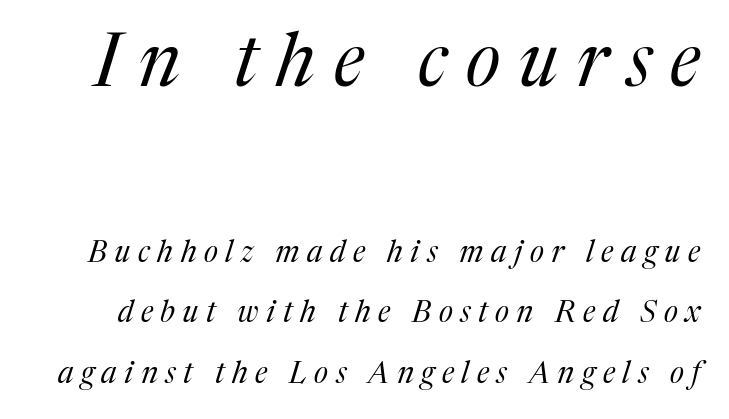
{"serif": "yes", "italic": "yes", "lean": "right", "slant_degrees": 17, "bold": "no", "weight": "regular", "width": "normal", "stroke_contrast": "medium", "x_height": "medium", "monospaced": "no", "underline": "no", "line_spacing": "loose", "line_spacing_ratio": 2.02, "letter_spacing": "wide", "letter_spacing_em": 0.25, "larger_block": "first", "size_ratio": 2.47, "glyph_px": 74}
